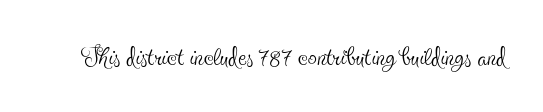
The image shows 36 px thin, condensed serif type; set normal letter spacing, not underlined; a small x-height.
